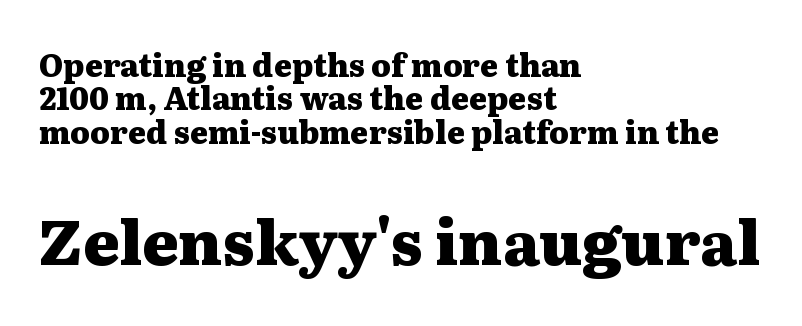
Look at the tracking — it's just the regular setting, nothing added. Check under the words: just untouched page. Every character sits straight up, as roman type does. Here the second block reads like a headline and the first like body copy. A typesetter would label this face a serif.
